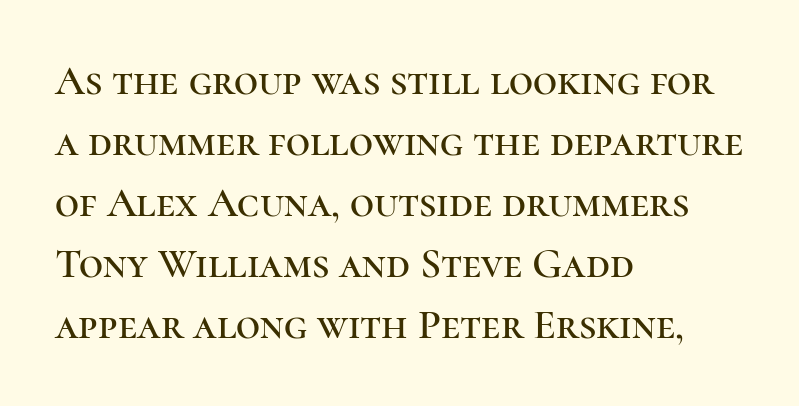
The image shows 42 px serif type, upright; set left-aligned, normal line spacing (1.45x), normal letter spacing, not underlined; high stroke contrast and a medium x-height.
